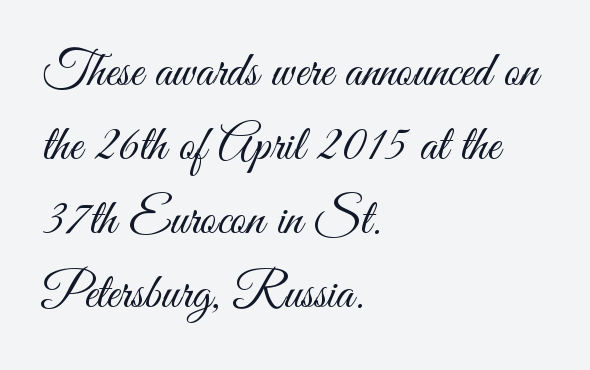
{"serif": "no", "bold": "no", "weight": "light", "width": "condensed", "stroke_contrast": "medium", "x_height": "small", "monospaced": "no", "underline": "no", "align": "left", "line_spacing": "normal", "line_spacing_ratio": 1.48, "letter_spacing": "normal", "letter_spacing_em": 0.0, "glyph_px": 50}
